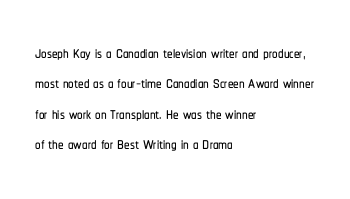
The image shows 22 px text type, upright; set left-aligned, normal line spacing (1.38x), normal letter spacing, not underlined.
